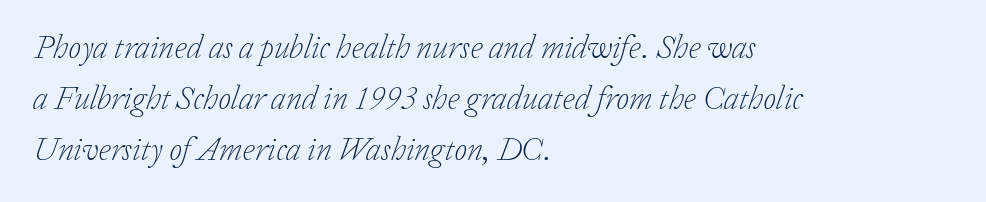
{"serif": "yes", "italic": "yes", "lean": "right", "slant_degrees": 20, "bold": "no", "weight": "light", "width": "normal", "stroke_contrast": "low", "x_height": "medium", "monospaced": "no", "underline": "no", "align": "left", "line_spacing": "normal", "line_spacing_ratio": 1.54, "letter_spacing": "normal", "letter_spacing_em": 0.0, "glyph_px": 33}
